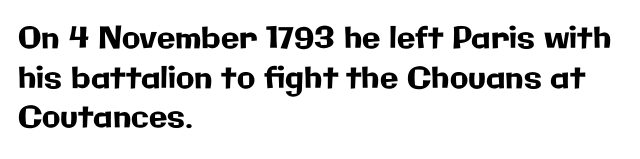
{"serif": "no", "italic": "no", "width": "normal", "stroke_contrast": "low", "x_height": "medium", "monospaced": "no", "underline": "no", "align": "left", "line_spacing": "normal", "line_spacing_ratio": 1.32, "letter_spacing": "normal", "letter_spacing_em": 0.0, "glyph_px": 30}
